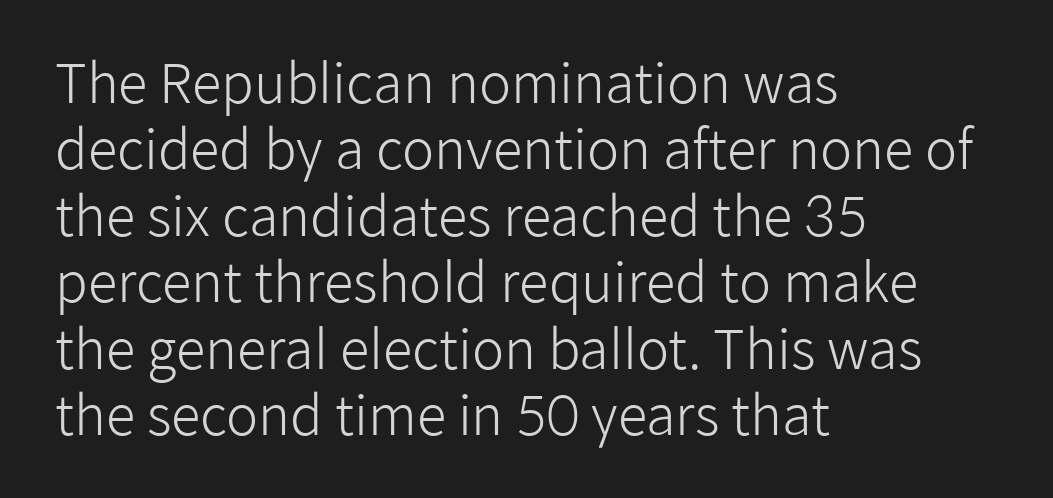
{"serif": "no", "italic": "no", "bold": "no", "weight": "light", "width": "normal", "stroke_contrast": "low", "x_height": "medium", "monospaced": "no", "underline": "no", "align": "left", "line_spacing_ratio": 1.23, "letter_spacing": "normal", "letter_spacing_em": 0.0, "glyph_px": 54}
